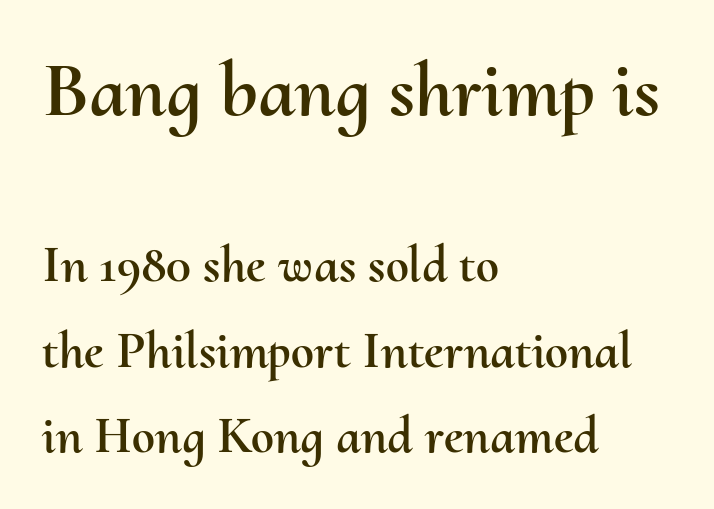
Q: Is the text italic (slanted)? A: No, it is upright.
Q: Is the text underlined? A: No.
Q: How is the paragraph aligned? A: Left-aligned.
Q: Is the spacing between letters normal or unusually wide? A: Normal.
Q: Is the spacing between lines tight, normal or loose? A: Normal.
Q: Which block of text is set in a larger size, the first (top) or the second (bottom)? A: The first (top) one.
Q: Width (condensed, normal, or wide)? A: Normal.
Q: Stroke contrast? A: Medium.
Q: x-height? A: Small.
Q: Monospaced? A: No.
